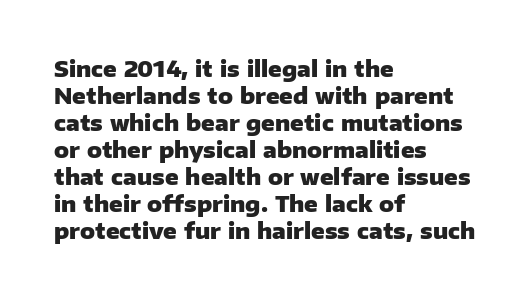
The setting favours the left margin, as ordinary paragraphs usually do. The strip under each line holds only bare page. Every letter is thick-stroked: bold, no question. In terms of posture, this sample is upright. Is the letter spacing exaggerated? No — it looks like the ordinary default.
